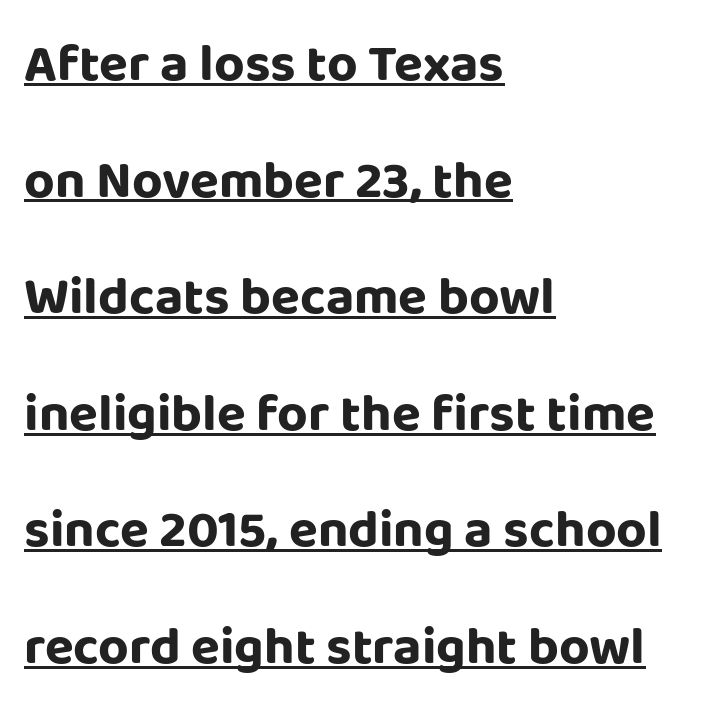
Q: Is the text bold? A: Yes.
Q: Is the text italic (slanted)? A: No, it is upright.
Q: Is the typeface a serif or a sans-serif typeface? A: Sans-serif.
Q: Is the text underlined? A: Yes.
Q: How is the paragraph aligned? A: Left-aligned.
Q: Is the spacing between letters normal or unusually wide? A: Normal.
Q: Is the spacing between lines tight, normal or loose? A: Loose.
Q: Width (condensed, normal, or wide)? A: Normal.
Q: Stroke contrast? A: Low.
Q: x-height? A: Large.
Q: Monospaced? A: No.
